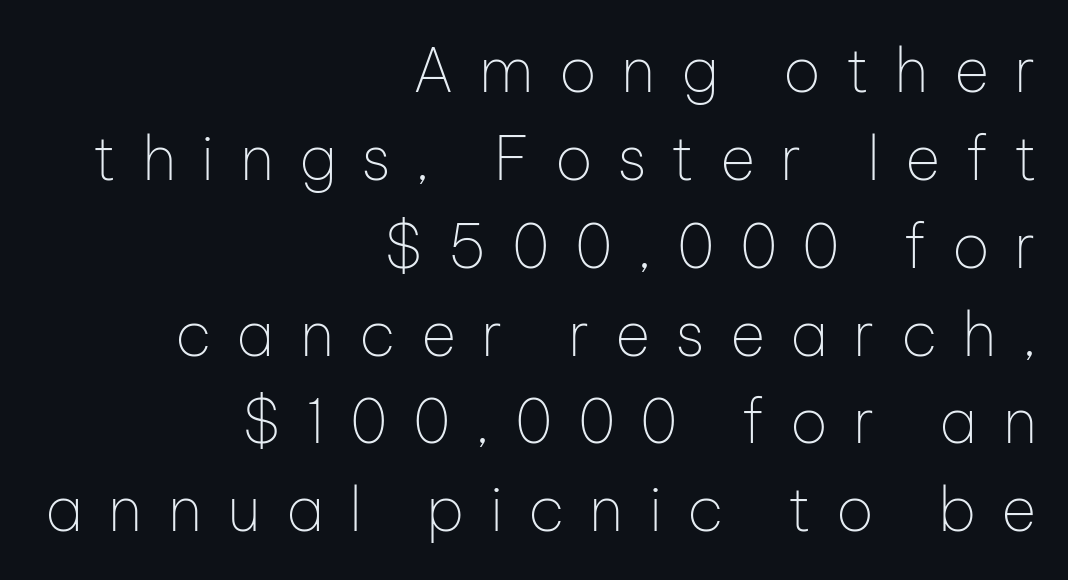
Q: Is the text bold? A: No.
Q: Is the text italic (slanted)? A: No, it is upright.
Q: Is the typeface a serif or a sans-serif typeface? A: Sans-serif.
Q: Is the text underlined? A: No.
Q: How is the paragraph aligned? A: Right-aligned.
Q: Is the spacing between letters normal or unusually wide? A: Unusually wide.
Q: Is the spacing between lines tight, normal or loose? A: Normal.
Q: Width (condensed, normal, or wide)? A: Normal.
Q: Stroke contrast? A: Low.
Q: x-height? A: Medium.
Q: Monospaced? A: No.
